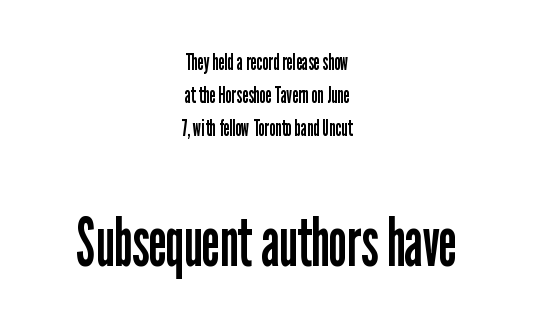
{"serif": "no", "italic": "no", "bold": "no", "weight": "regular", "width": "condensed", "stroke_contrast": "low", "x_height": "medium", "monospaced": "no", "underline": "no", "align": "center", "line_spacing": "normal", "line_spacing_ratio": 1.43, "letter_spacing": "normal", "letter_spacing_em": 0.0, "larger_block": "second", "size_ratio": 2.96, "glyph_px": 68}
